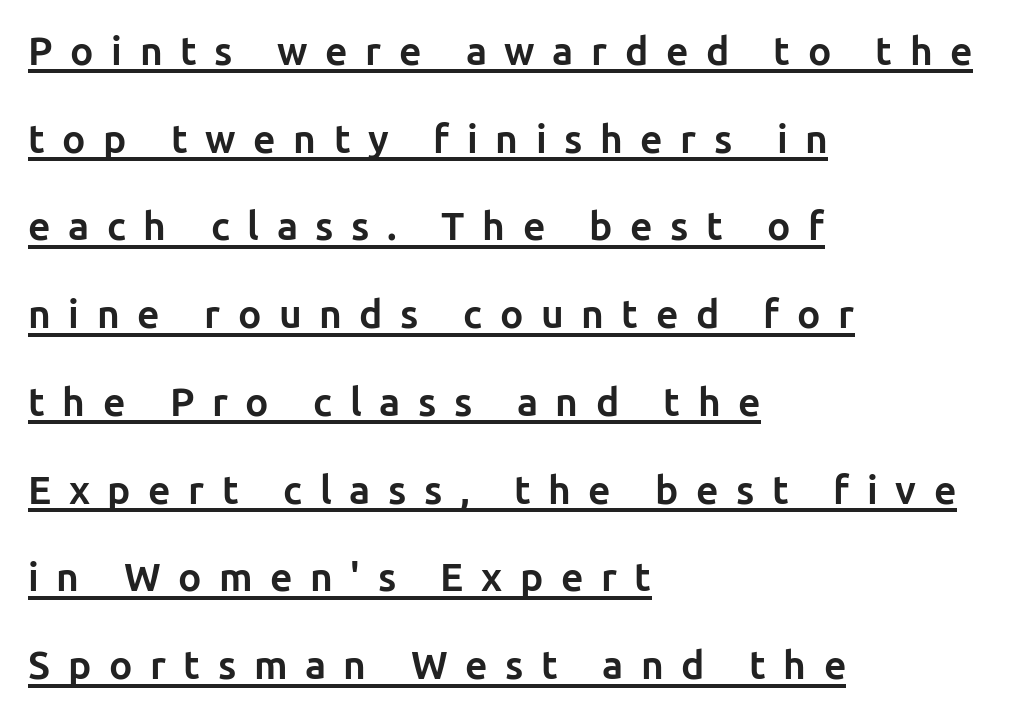
The image shows 39 px bold sans-serif type, upright; set left-aligned, loose line spacing (2.25x), unusually wide letter spacing (+0.45 em), underlined; low stroke contrast and a medium x-height.
